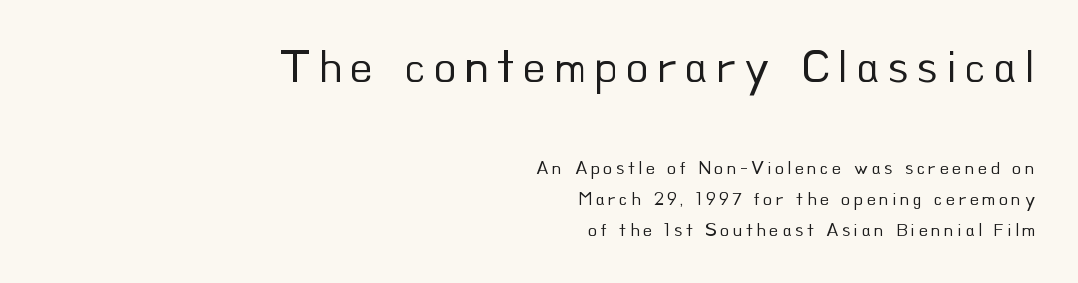
This rendering features lettering with no underline. Posture: vertical. Summary of weight: not heavy and not bold. In this sample the first text group is rendered at the bigger scale.
